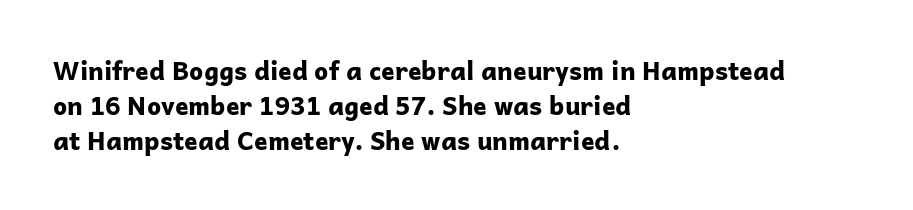
Q: Is the text bold? A: Yes.
Q: Is the text italic (slanted)? A: No, it is upright.
Q: Is the text underlined? A: No.
Q: How is the paragraph aligned? A: Left-aligned.
Q: Is the spacing between letters normal or unusually wide? A: Normal.
Q: Is the spacing between lines tight, normal or loose? A: Normal.
